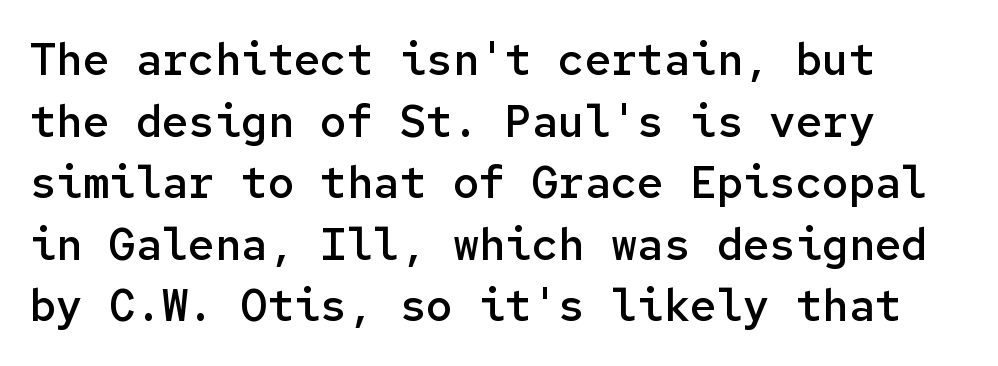
{"serif": "no", "italic": "no", "bold": "semi", "weight": "semibold", "width": "normal", "stroke_contrast": "low", "x_height": "medium", "monospaced": "yes", "underline": "no", "line_spacing": "normal", "line_spacing_ratio": 1.4, "letter_spacing": "normal", "letter_spacing_em": 0.0, "glyph_px": 44}
